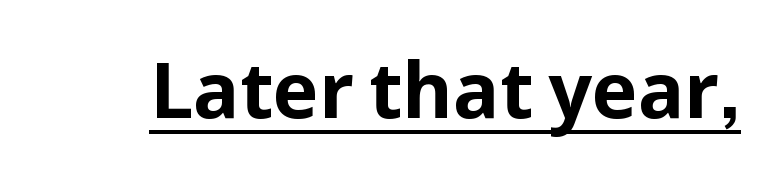
{"serif": "no", "italic": "no", "bold": "yes", "weight": "bold", "width": "normal", "stroke_contrast": "low", "x_height": "medium", "monospaced": "no", "underline": "yes", "letter_spacing": "normal", "letter_spacing_em": 0.0, "glyph_px": 77}
